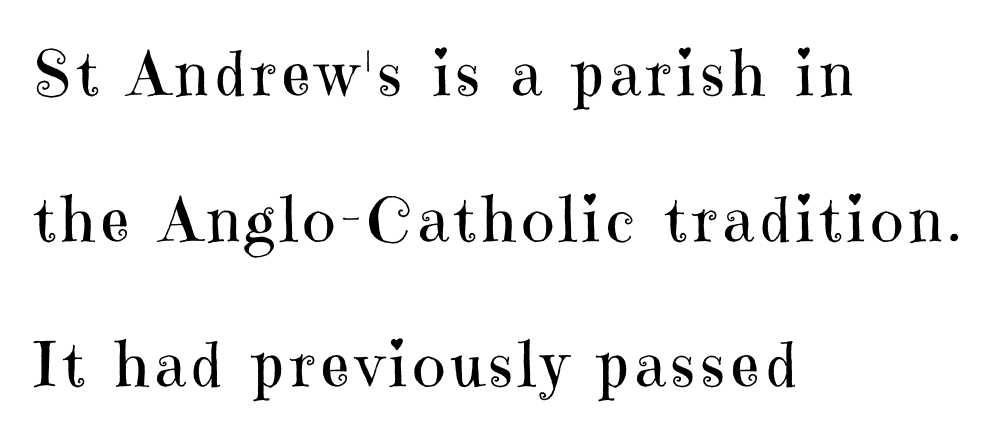
A typesetter would call this proportional, since set widths differ per character. Whoever set this chose breathing room over compactness in the vertical rhythm. These lines stack with their left ends in a neat column. A clean baseline with only descenders dipping below it.
